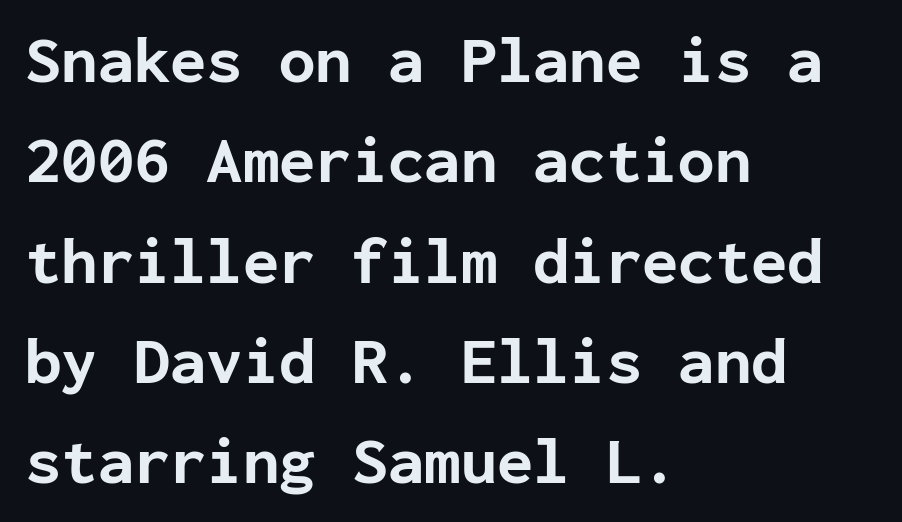
Q: Is the text bold? A: Yes.
Q: Is the text italic (slanted)? A: No, it is upright.
Q: Is the typeface a serif or a sans-serif typeface? A: Sans-serif.
Q: Is the text underlined? A: No.
Q: How is the paragraph aligned? A: Left-aligned.
Q: Is the spacing between letters normal or unusually wide? A: Normal.
Q: Is the spacing between lines tight, normal or loose? A: Normal.
Q: Width (condensed, normal, or wide)? A: Normal.
Q: Stroke contrast? A: Low.
Q: x-height? A: Medium.
Q: Monospaced? A: Yes.
